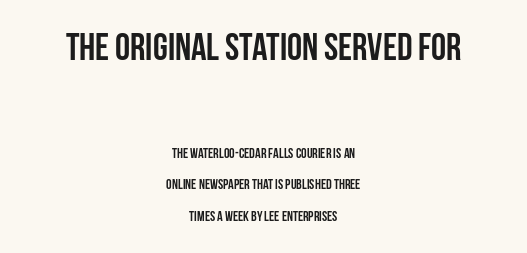
Q: Is the text bold? A: Yes.
Q: Is the text italic (slanted)? A: No, it is upright.
Q: Is the typeface a serif or a sans-serif typeface? A: Sans-serif.
Q: Is the text underlined? A: No.
Q: How is the paragraph aligned? A: Centered.
Q: Is the spacing between letters normal or unusually wide? A: Normal.
Q: Is the spacing between lines tight, normal or loose? A: Loose.
Q: Which block of text is set in a larger size, the first (top) or the second (bottom)? A: The first (top) one.
Q: Width (condensed, normal, or wide)? A: Condensed.
Q: Stroke contrast? A: Low.
Q: x-height? A: Large.
Q: Monospaced? A: No.
